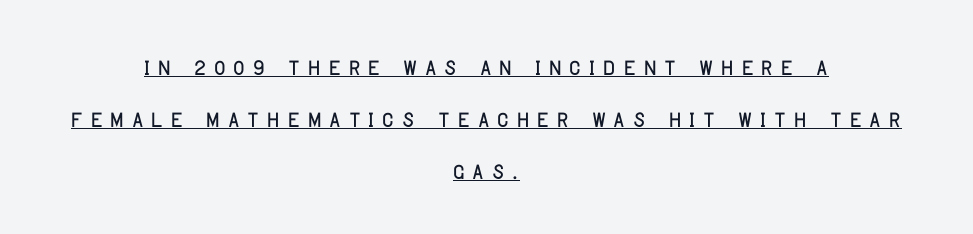
The image shows 32 px condensed sans-serif type, upright; set centered, normal line spacing (1.62x), unusually wide letter spacing (+0.24 em), underlined; low stroke contrast and a large x-height.
